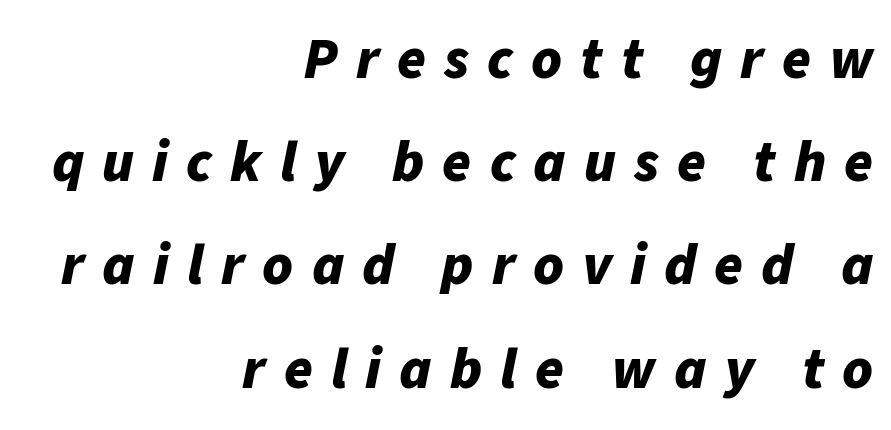
The image shows 58 px bold type, italic (leaning right); set right-aligned, line spacing 1.78x, unusually wide letter spacing (+0.31 em), not underlined; low stroke contrast and a medium x-height.
